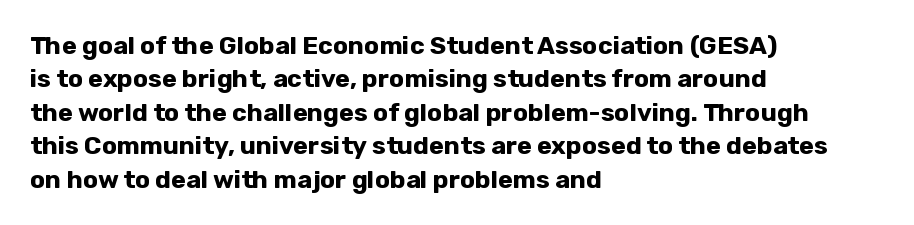
Q: Is the text bold? A: Yes.
Q: Is the text italic (slanted)? A: No, it is upright.
Q: Is the text underlined? A: No.
Q: How is the paragraph aligned? A: Left-aligned.
Q: Is the spacing between letters normal or unusually wide? A: Normal.
Q: Is the spacing between lines tight, normal or loose? A: Normal.
